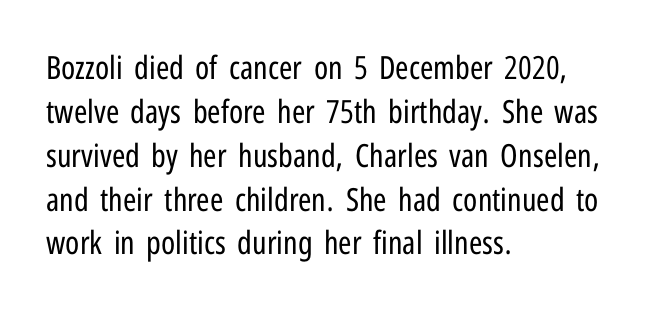
The image shows 32 px regular-weight, condensed sans-serif type, upright; set left-aligned, normal line spacing (1.37x), normal letter spacing, not underlined; low stroke contrast and a medium x-height.
